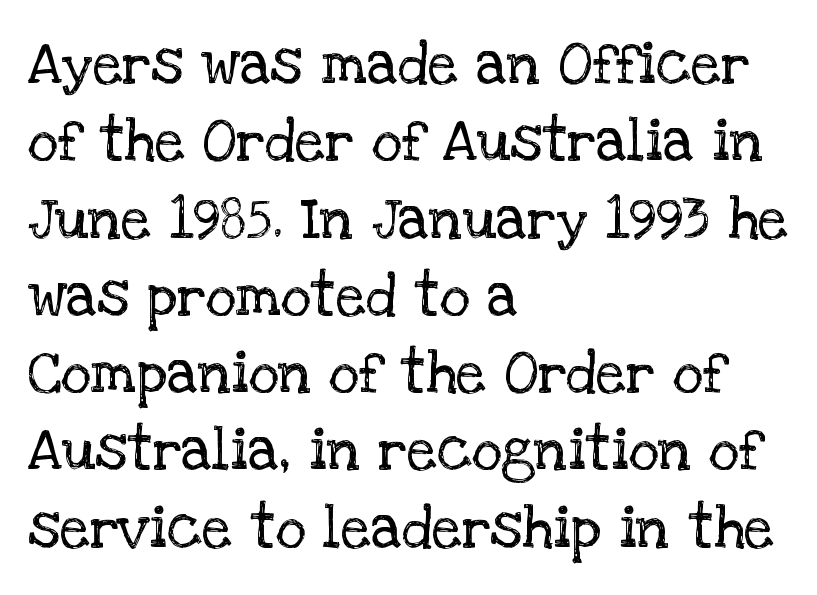
The image shows 59 px regular-weight serif type, upright; set left-aligned, normal line spacing (1.31x), normal letter spacing, not underlined; low stroke contrast and a large x-height.
